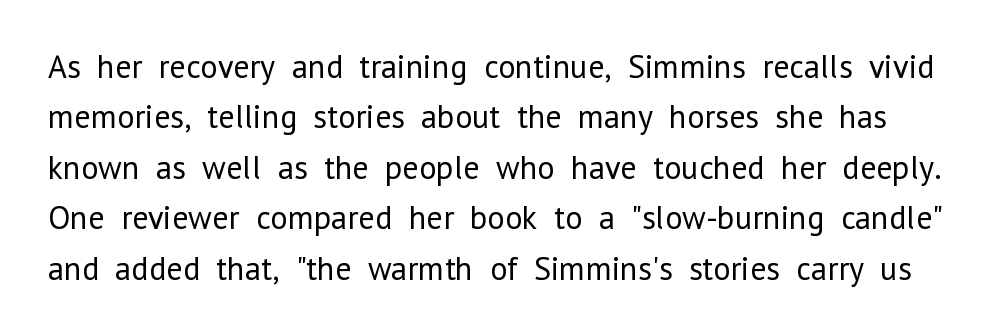
The image shows 33 px regular-weight sans-serif type, upright; set normal line spacing (1.53x), normal letter spacing, not underlined; low stroke contrast and a medium x-height.
